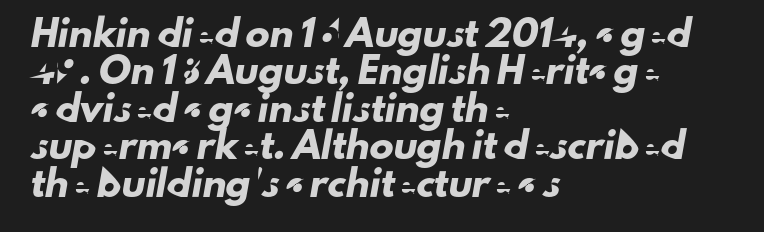
The image shows 24 px text type; set left-aligned, normal line spacing (1.56x), normal letter spacing, not underlined.
